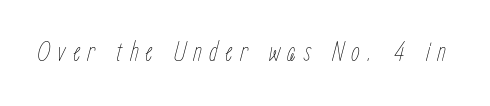
The rendering inserts visible extra space after every character. Character widths vary here, with narrow letters taking less room than wide ones. This is oblique type, the kind used for emphasis or titles. The typesetting does not lean heavy: it is not bold. Glance below the letters and you will spot only blank space.
